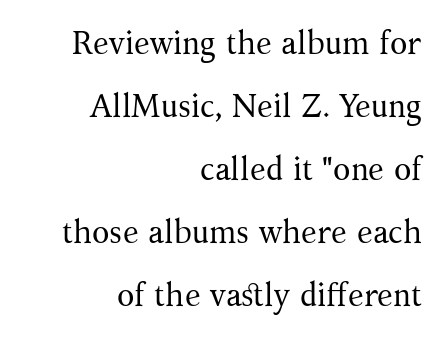
Q: Is the text bold? A: No.
Q: Is the text italic (slanted)? A: No, it is upright.
Q: Is the typeface a serif or a sans-serif typeface? A: Serif.
Q: Is the text underlined? A: No.
Q: How is the paragraph aligned? A: Right-aligned.
Q: Is the spacing between letters normal or unusually wide? A: Normal.
Q: Is the spacing between lines tight, normal or loose? A: Loose.
Q: Width (condensed, normal, or wide)? A: Normal.
Q: Stroke contrast? A: Medium.
Q: x-height? A: Medium.
Q: Monospaced? A: No.
